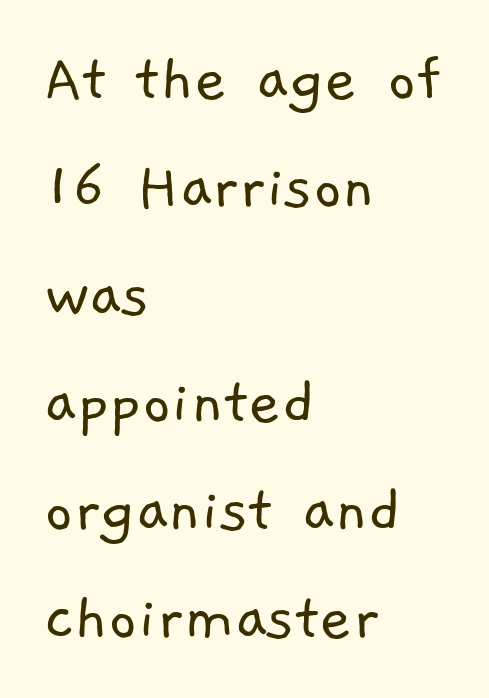
Q: Is the text bold? A: No.
Q: Is the typeface a serif or a sans-serif typeface? A: Sans-serif.
Q: Is the text underlined? A: No.
Q: How is the paragraph aligned? A: Left-aligned.
Q: Is the spacing between letters normal or unusually wide? A: Normal.
Q: Is the spacing between lines tight, normal or loose? A: Normal.
Q: Width (condensed, normal, or wide)? A: Normal.
Q: Stroke contrast? A: Low.
Q: x-height? A: Medium.
Q: Monospaced? A: No.
